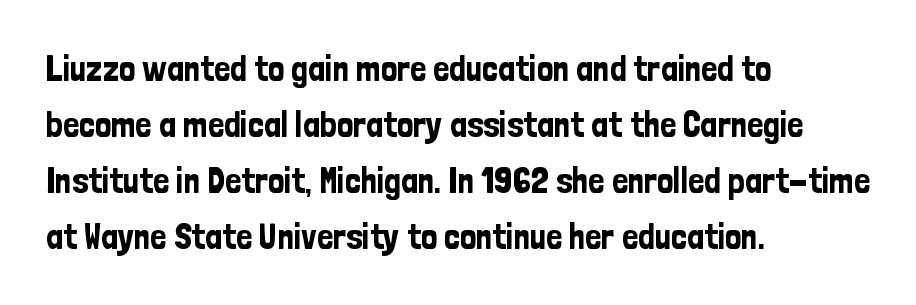
Q: Is the text italic (slanted)? A: No, it is upright.
Q: Is the typeface a serif or a sans-serif typeface? A: Sans-serif.
Q: Is the text underlined? A: No.
Q: How is the paragraph aligned? A: Left-aligned.
Q: Is the spacing between letters normal or unusually wide? A: Normal.
Q: Is the spacing between lines tight, normal or loose? A: Normal.
Q: Width (condensed, normal, or wide)? A: Condensed.
Q: Stroke contrast? A: Low.
Q: x-height? A: Medium.
Q: Monospaced? A: No.
